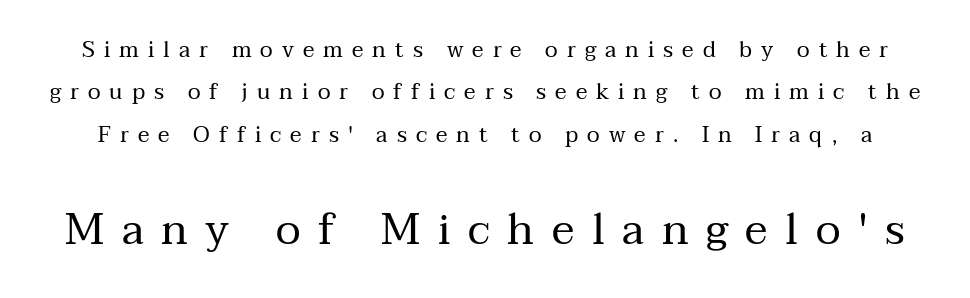
Q: Is the text bold? A: No.
Q: Is the text italic (slanted)? A: No, it is upright.
Q: Is the typeface a serif or a sans-serif typeface? A: Serif.
Q: Is the text underlined? A: No.
Q: Is the spacing between letters normal or unusually wide? A: Unusually wide.
Q: Is the spacing between lines tight, normal or loose? A: Loose.
Q: Which block of text is set in a larger size, the first (top) or the second (bottom)? A: The second (bottom) one.
Q: Width (condensed, normal, or wide)? A: Normal.
Q: Stroke contrast? A: Medium.
Q: x-height? A: Medium.
Q: Monospaced? A: No.
